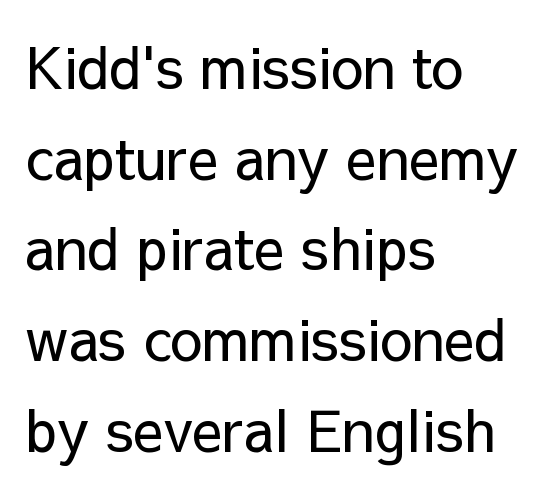
{"serif": "no", "italic": "no", "bold": "no", "weight": "regular", "width": "normal", "stroke_contrast": "low", "x_height": "medium", "monospaced": "no", "underline": "no", "align": "left", "line_spacing": "normal", "line_spacing_ratio": 1.59, "letter_spacing": "normal", "letter_spacing_em": 0.0, "glyph_px": 57}
